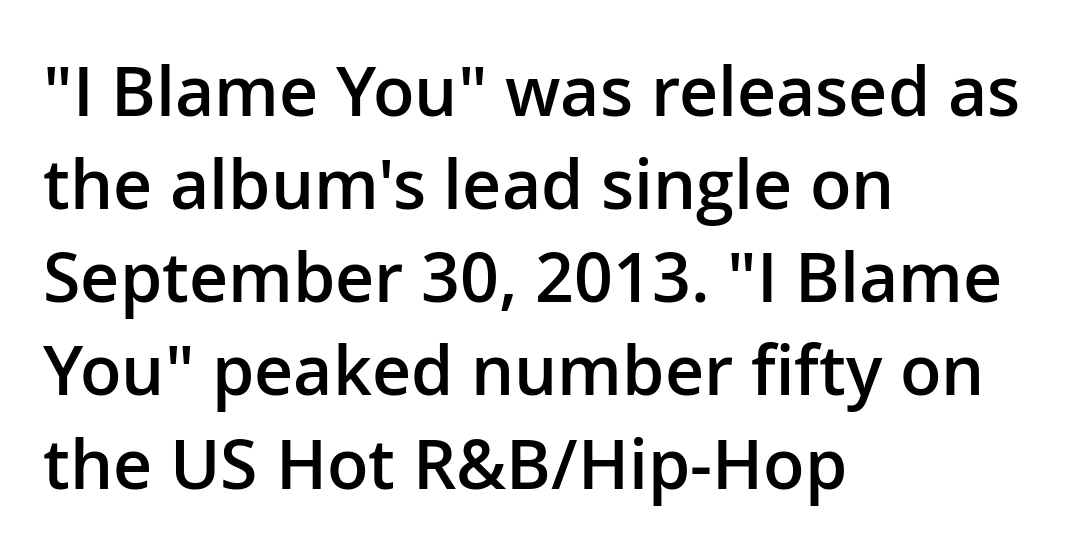
{"serif": "no", "italic": "no", "bold": "semi", "weight": "semibold", "width": "normal", "stroke_contrast": "low", "x_height": "medium", "monospaced": "no", "underline": "no", "align": "left", "line_spacing": "normal", "line_spacing_ratio": 1.37, "letter_spacing": "normal", "letter_spacing_em": 0.0, "glyph_px": 68}
